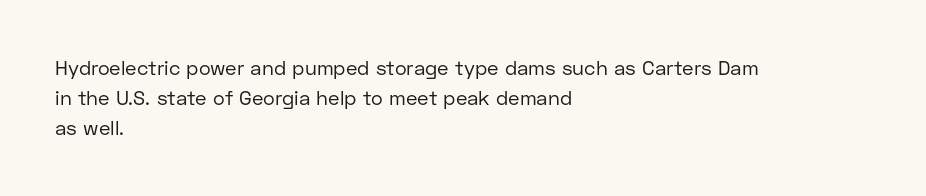
What stands out about the letter spacing? Nothing — it is the standard amount. The axis of the letterforms is exactly vertical. Check the space under the baseline: it is left empty. Evenly set lines give the paragraph a standard silhouette.
